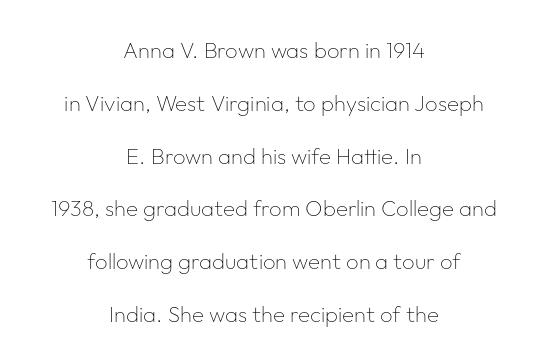
The characters are drawn with everyday or finer stroke widths. Reading down the column, the eye jumps a long way to each next line. The face used here is rendered with its standard letterfit. Characters remain perfectly vertical along every line.
